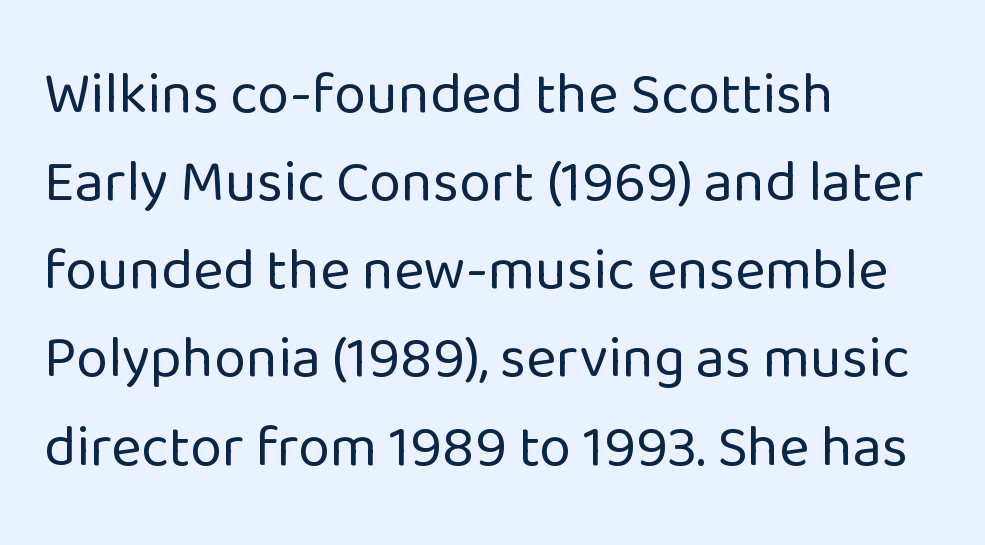
The image shows 58 px regular-weight sans-serif type, upright; set left-aligned, normal line spacing (1.52x), normal letter spacing, not underlined; low stroke contrast and a medium x-height.
